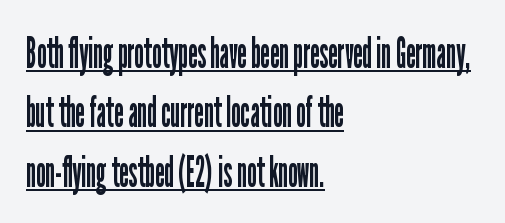
Q: Is the text bold? A: No.
Q: Is the text italic (slanted)? A: No, it is upright.
Q: Is the typeface a serif or a sans-serif typeface? A: Sans-serif.
Q: Is the text underlined? A: Yes.
Q: How is the paragraph aligned? A: Left-aligned.
Q: Is the spacing between letters normal or unusually wide? A: Normal.
Q: Is the spacing between lines tight, normal or loose? A: Normal.
Q: Width (condensed, normal, or wide)? A: Condensed.
Q: Stroke contrast? A: Low.
Q: x-height? A: Medium.
Q: Monospaced? A: No.
